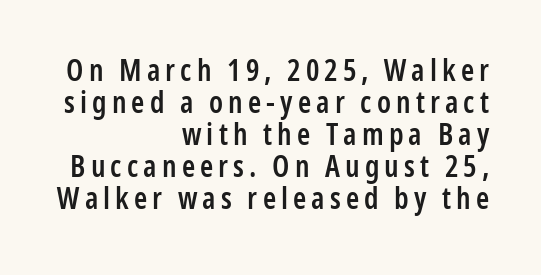
{"serif": "no", "italic": "no", "bold": "semi", "weight": "semibold", "width": "condensed", "stroke_contrast": "low", "x_height": "medium", "monospaced": "no", "underline": "no", "align": "right", "line_spacing": "tight", "line_spacing_ratio": 1.07, "glyph_px": 30}
